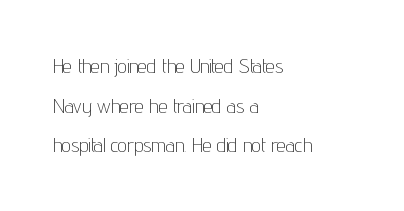
Q: Is the text bold? A: No.
Q: Is the text italic (slanted)? A: No, it is upright.
Q: Is the text underlined? A: No.
Q: How is the paragraph aligned? A: Left-aligned.
Q: Is the spacing between letters normal or unusually wide? A: Normal.
Q: Is the spacing between lines tight, normal or loose? A: Loose.
